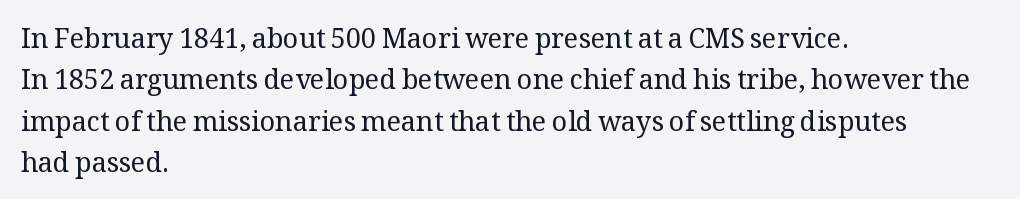
Q: Is the text bold? A: No.
Q: Is the text italic (slanted)? A: No, it is upright.
Q: Is the text underlined? A: No.
Q: How is the paragraph aligned? A: Left-aligned.
Q: Is the spacing between letters normal or unusually wide? A: Normal.
Q: Is the spacing between lines tight, normal or loose? A: Normal.
